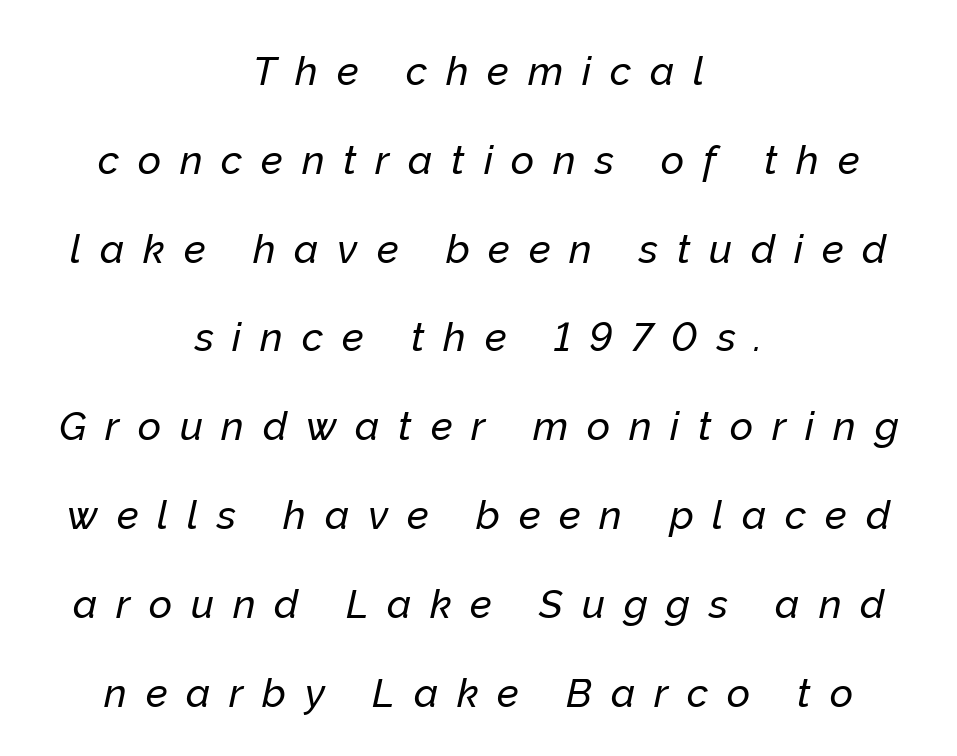
{"italic": "yes", "lean": "right", "slant_degrees": 12, "width": "normal", "stroke_contrast": "low", "x_height": "medium", "monospaced": "no", "underline": "no", "align": "center", "line_spacing": "loose", "line_spacing_ratio": 2.22, "letter_spacing": "wide", "letter_spacing_em": 0.47, "glyph_px": 40}
